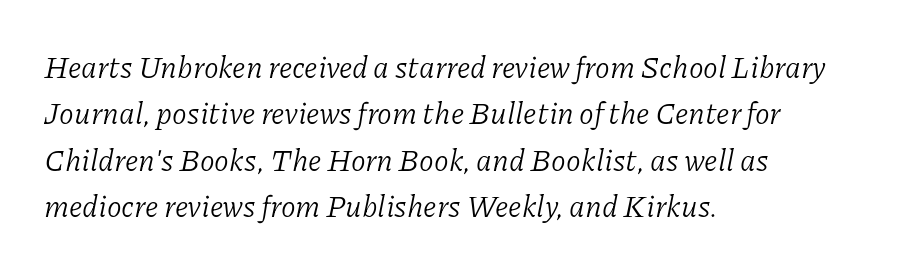
The image shows 30 px light serif type, italic (leaning right); set left-aligned, normal line spacing (1.55x), normal letter spacing, not underlined; low stroke contrast and a medium x-height.
